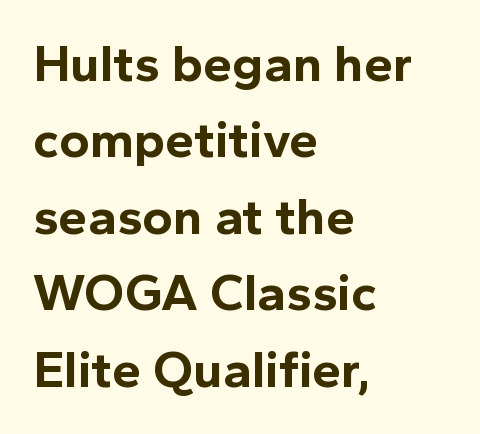
Q: Is the text bold? A: Yes.
Q: Is the text italic (slanted)? A: No, it is upright.
Q: Is the typeface a serif or a sans-serif typeface? A: Sans-serif.
Q: Is the text underlined? A: No.
Q: How is the paragraph aligned? A: Left-aligned.
Q: Is the spacing between letters normal or unusually wide? A: Normal.
Q: Is the spacing between lines tight, normal or loose? A: Normal.
Q: Width (condensed, normal, or wide)? A: Normal.
Q: x-height? A: Medium.
Q: Monospaced? A: No.
